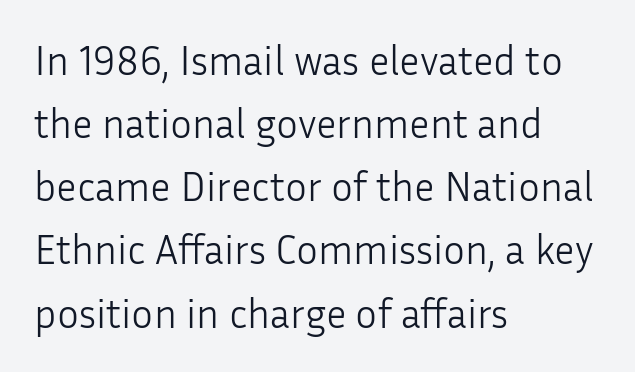
{"serif": "no", "italic": "no", "bold": "no", "weight": "light", "width": "normal", "stroke_contrast": "low", "x_height": "medium", "monospaced": "no", "underline": "no", "align": "left", "line_spacing": "normal", "line_spacing_ratio": 1.54, "letter_spacing": "normal", "letter_spacing_em": 0.0, "glyph_px": 41}
